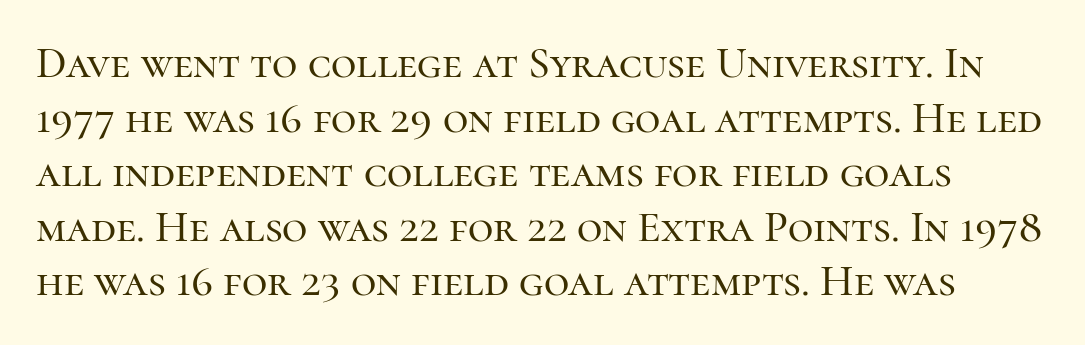
The image shows 44 px serif type, upright; set line spacing 1.24x, normal letter spacing, not underlined; high stroke contrast and a medium x-height.
